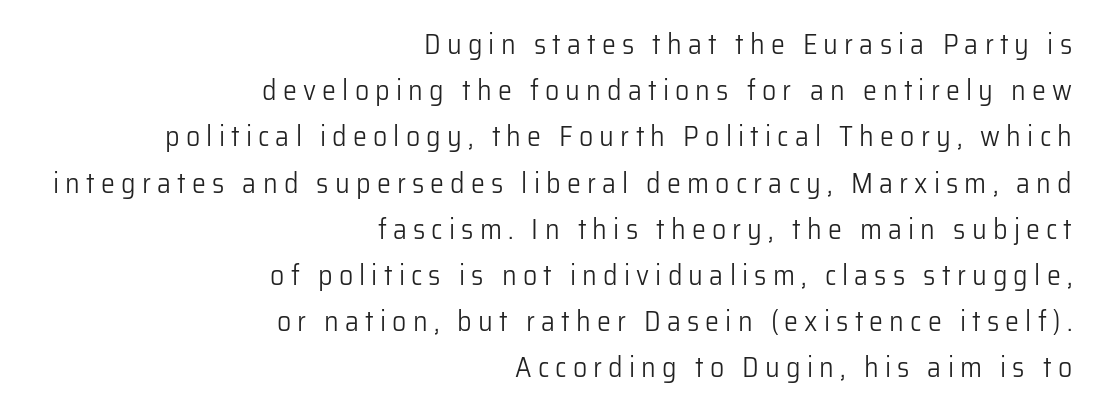
The image shows 28 px light sans-serif type, upright; set right-aligned, normal line spacing (1.65x), unusually wide letter spacing (+0.22 em), not underlined; low stroke contrast and a medium x-height.
